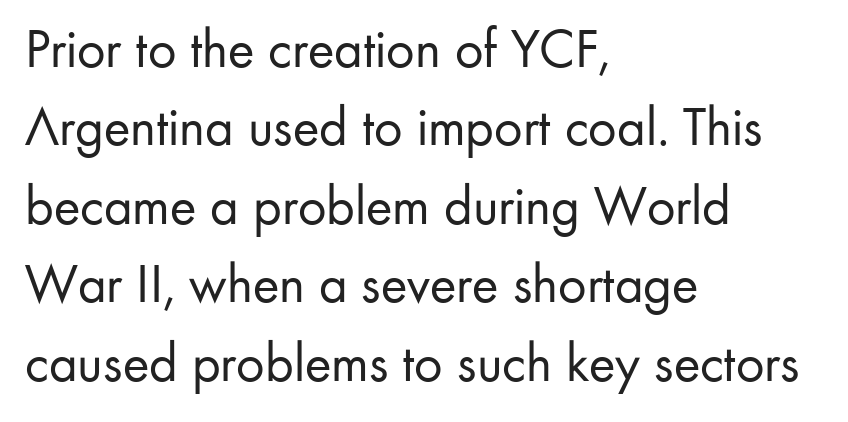
{"serif": "no", "italic": "no", "bold": "no", "weight": "regular", "width": "normal", "stroke_contrast": "low", "x_height": "small", "monospaced": "no", "underline": "no", "align": "left", "line_spacing": "normal", "line_spacing_ratio": 1.4, "letter_spacing": "normal", "letter_spacing_em": 0.0, "glyph_px": 56}
